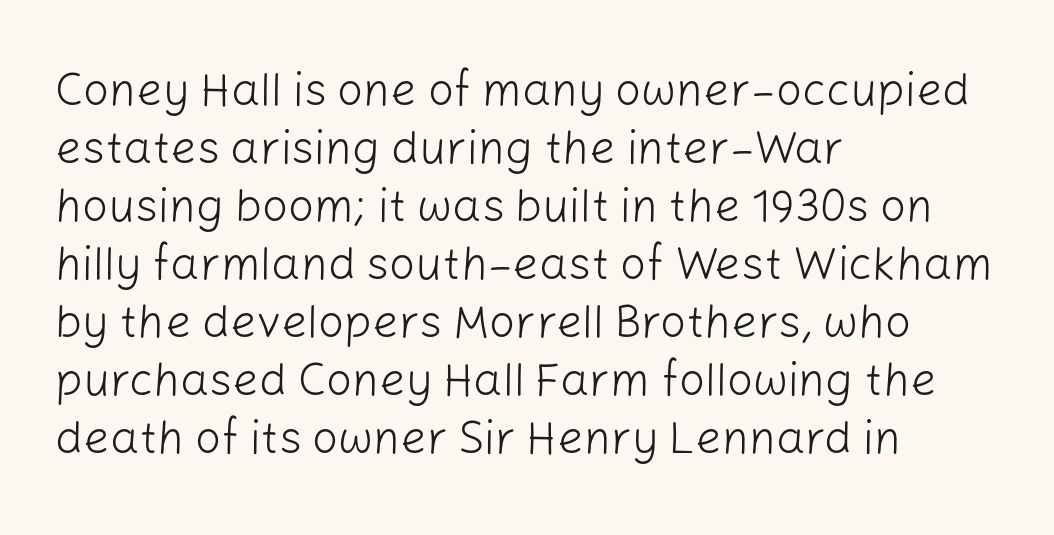
The image shows 46 px light sans-serif type, upright; set left-aligned, normal line spacing (1.26x), normal letter spacing, not underlined; low stroke contrast and a medium x-height.
